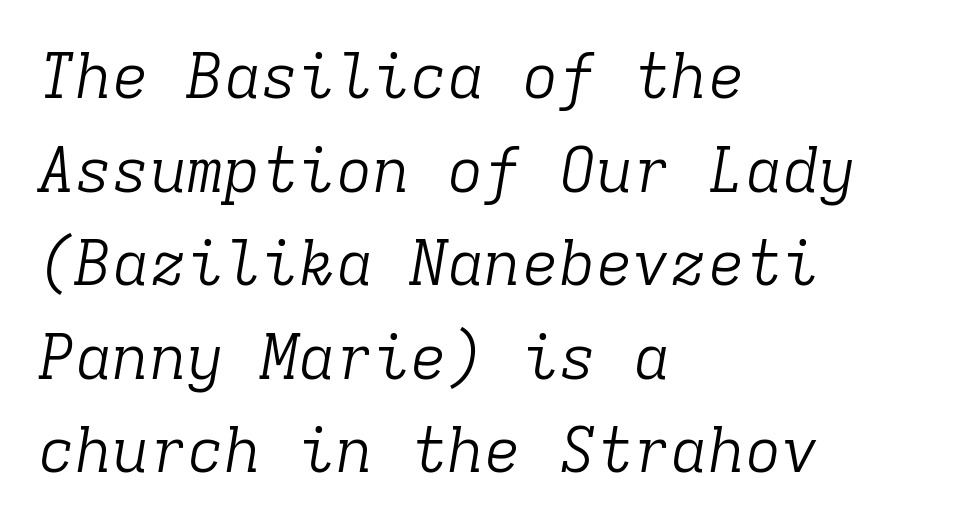
Q: Is the text bold? A: No.
Q: Is the text italic (slanted)? A: Yes, it leans right by about 9 degrees.
Q: Is the typeface a serif or a sans-serif typeface? A: Serif.
Q: Is the text underlined? A: No.
Q: How is the paragraph aligned? A: Left-aligned.
Q: Is the spacing between letters normal or unusually wide? A: Normal.
Q: Is the spacing between lines tight, normal or loose? A: Normal.
Q: Width (condensed, normal, or wide)? A: Normal.
Q: Stroke contrast? A: Low.
Q: x-height? A: Medium.
Q: Monospaced? A: Yes.
